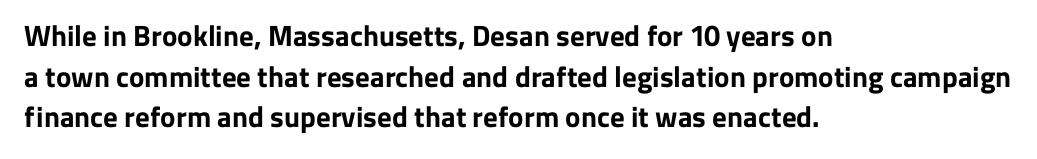
The image shows 29 px bold sans-serif type, upright; set left-aligned, normal line spacing (1.4x), normal letter spacing, not underlined; low stroke contrast and a medium x-height.
